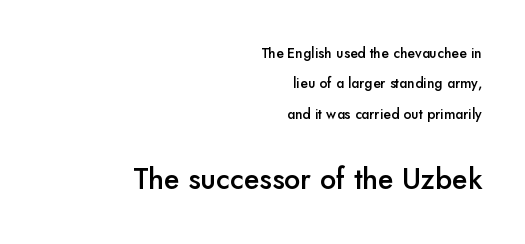
Q: Is the text bold? A: Semi-bold.
Q: Is the text italic (slanted)? A: No, it is upright.
Q: Is the typeface a serif or a sans-serif typeface? A: Sans-serif.
Q: Is the text underlined? A: No.
Q: How is the paragraph aligned? A: Right-aligned.
Q: Is the spacing between letters normal or unusually wide? A: Normal.
Q: Is the spacing between lines tight, normal or loose? A: Loose.
Q: Which block of text is set in a larger size, the first (top) or the second (bottom)? A: The second (bottom) one.
Q: Width (condensed, normal, or wide)? A: Normal.
Q: Stroke contrast? A: Low.
Q: x-height? A: Small.
Q: Monospaced? A: No.
